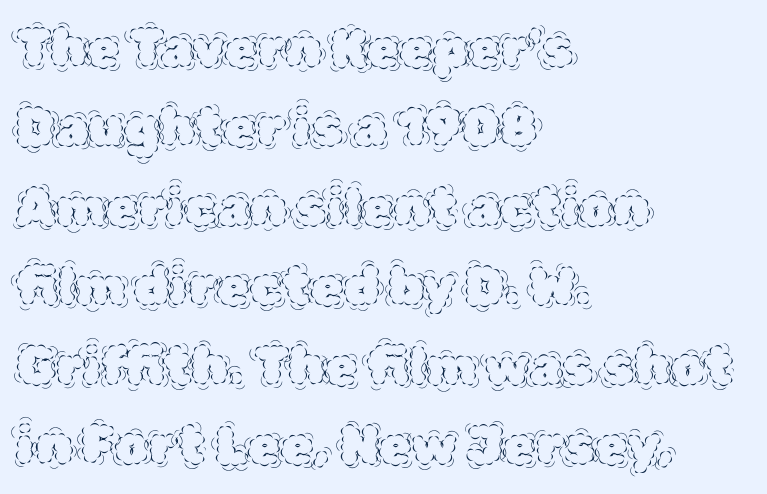
The image shows 53 px thin type, upright; set left-aligned, normal line spacing (1.5x), normal letter spacing, not underlined; a large x-height.
